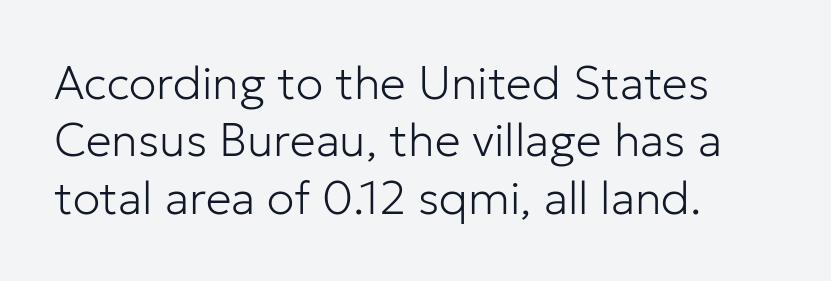
Nope, no serifs anywhere on these letters. The vertical gap from one line to the next is medium. Anything drawn beneath the words? Only blank space. The letters advance in unequal steps, a hallmark of proportional type. Caption: multi-line text, flush left, ragged right. Italic: no, the glyphs are upright roman.
